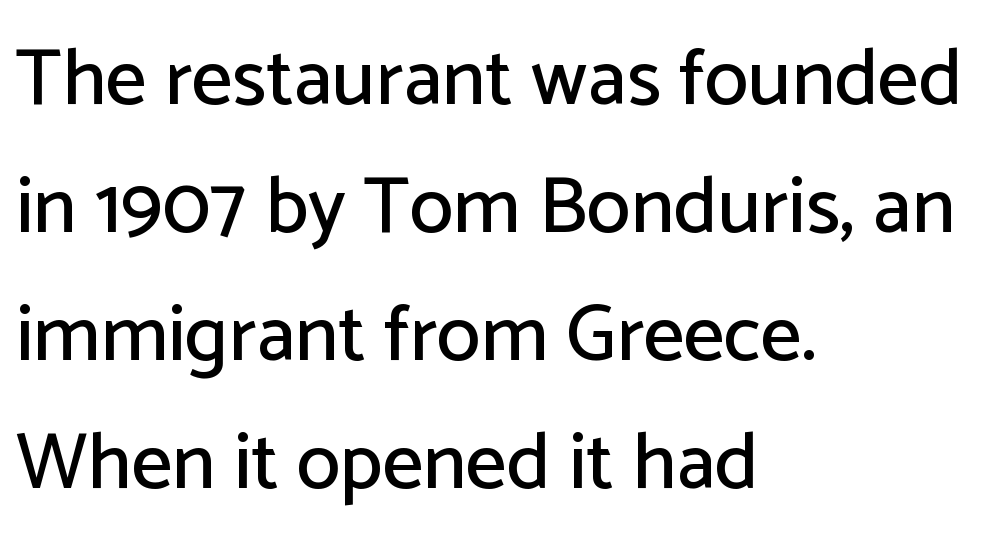
{"serif": "no", "italic": "no", "width": "normal", "stroke_contrast": "low", "x_height": "medium", "monospaced": "no", "underline": "no", "align": "left", "line_spacing": "normal", "line_spacing_ratio": 1.6, "letter_spacing": "normal", "letter_spacing_em": 0.0, "glyph_px": 80}
